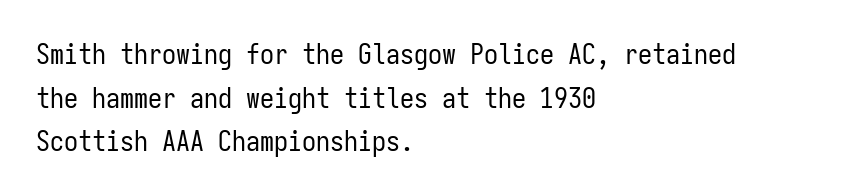
A typesetter would label this face a sans. A bare baseline throughout the passage. The setting favours the left margin, as ordinary paragraphs usually do. Horizontal bands of white between lines are of average thickness.
